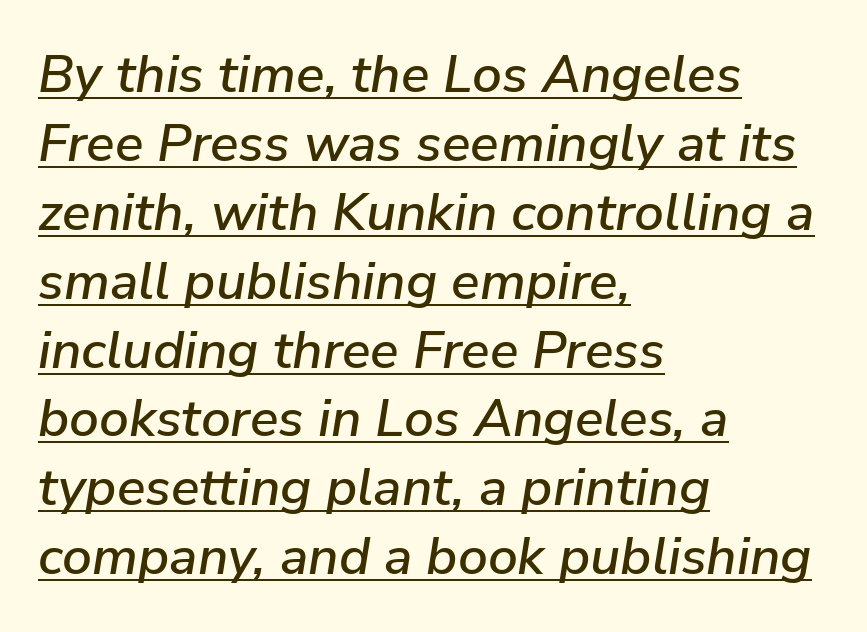
Q: Is the text italic (slanted)? A: Yes, it leans right by about 9 degrees.
Q: Is the text underlined? A: Yes.
Q: How is the paragraph aligned? A: Left-aligned.
Q: Is the spacing between letters normal or unusually wide? A: Normal.
Q: Is the spacing between lines tight, normal or loose? A: Normal.
Q: Width (condensed, normal, or wide)? A: Normal.
Q: Stroke contrast? A: Low.
Q: x-height? A: Medium.
Q: Monospaced? A: No.
